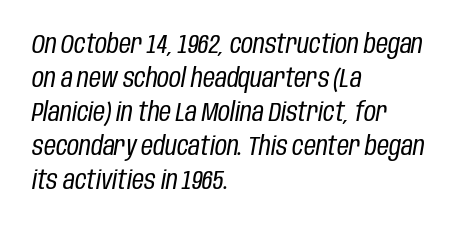
Q: Is the text bold? A: No.
Q: Is the text italic (slanted)? A: Yes, it leans right by about 10 degrees.
Q: Is the text underlined? A: No.
Q: How is the paragraph aligned? A: Left-aligned.
Q: Is the spacing between letters normal or unusually wide? A: Normal.
Q: Is the spacing between lines tight, normal or loose? A: Normal.
